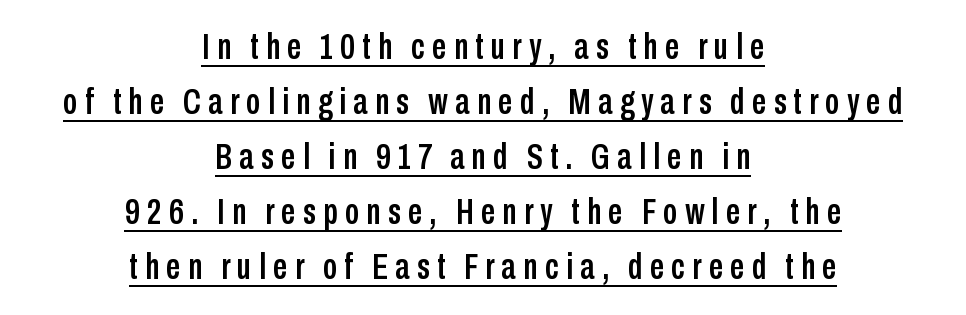
Q: Is the text italic (slanted)? A: No, it is upright.
Q: Is the typeface a serif or a sans-serif typeface? A: Sans-serif.
Q: Is the text underlined? A: Yes.
Q: How is the paragraph aligned? A: Centered.
Q: Is the spacing between letters normal or unusually wide? A: Unusually wide.
Q: Is the spacing between lines tight, normal or loose? A: Normal.
Q: Width (condensed, normal, or wide)? A: Condensed.
Q: Stroke contrast? A: Low.
Q: x-height? A: Medium.
Q: Monospaced? A: No.
